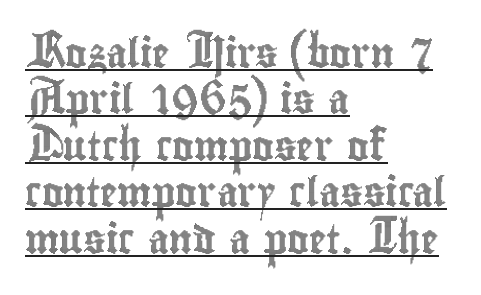
Q: Is the text italic (slanted)? A: No, it is upright.
Q: Is the text underlined? A: Yes.
Q: How is the paragraph aligned? A: Left-aligned.
Q: Is the spacing between letters normal or unusually wide? A: Normal.
Q: Is the spacing between lines tight, normal or loose? A: Normal.
Q: Width (condensed, normal, or wide)? A: Condensed.
Q: x-height? A: Small.
Q: Monospaced? A: No.
